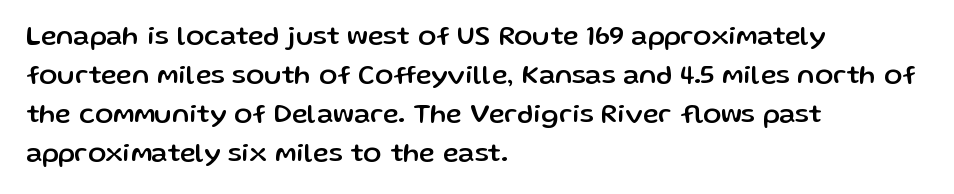
{"italic": "no", "underline": "no", "align": "left", "line_spacing": "normal", "line_spacing_ratio": 1.44, "letter_spacing": "normal", "letter_spacing_em": 0.0, "glyph_px": 27}
